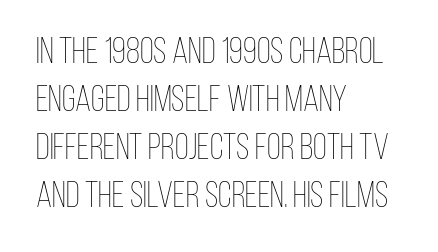
{"italic": "no", "bold": "no", "weight": "thin", "width": "condensed", "stroke_contrast": "low", "x_height": "large", "monospaced": "no", "underline": "no", "align": "left", "line_spacing": "normal", "line_spacing_ratio": 1.33, "letter_spacing": "normal", "letter_spacing_em": 0.0, "glyph_px": 36}
